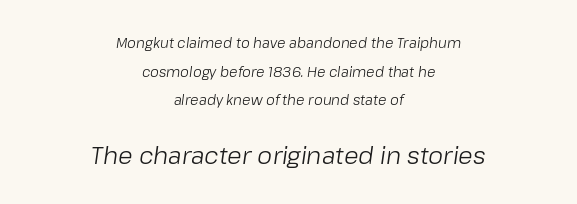
Q: Is the text bold? A: No.
Q: Is the text italic (slanted)? A: Yes, it leans right by about 8 degrees.
Q: Is the text underlined? A: No.
Q: How is the paragraph aligned? A: Centered.
Q: Is the spacing between letters normal or unusually wide? A: Normal.
Q: Is the spacing between lines tight, normal or loose? A: Loose.
Q: Which block of text is set in a larger size, the first (top) or the second (bottom)? A: The second (bottom) one.
